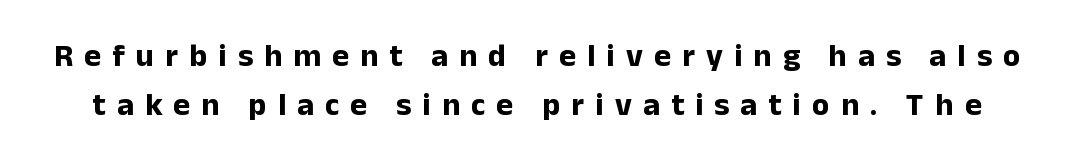
The image shows 32 px bold sans-serif type, upright; set normal line spacing (1.53x), unusually wide letter spacing (+0.35 em), not underlined; low stroke contrast and a medium x-height.
